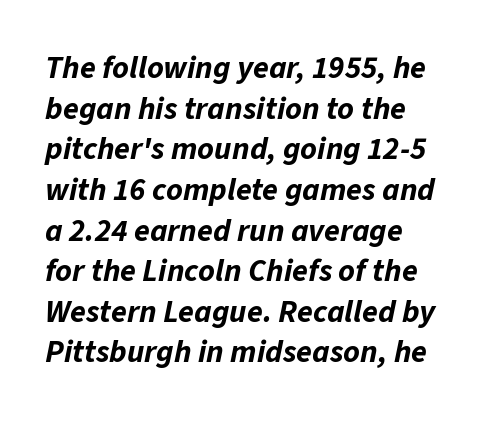
These lines are rendered in a variable-pitch font. Strokes here are thick enough to call this a true bold. A clean baseline with only descenders dipping below it. The passage shown has conventional tracking throughout. The lettering tilts uniformly, giving the passage an italic look.
